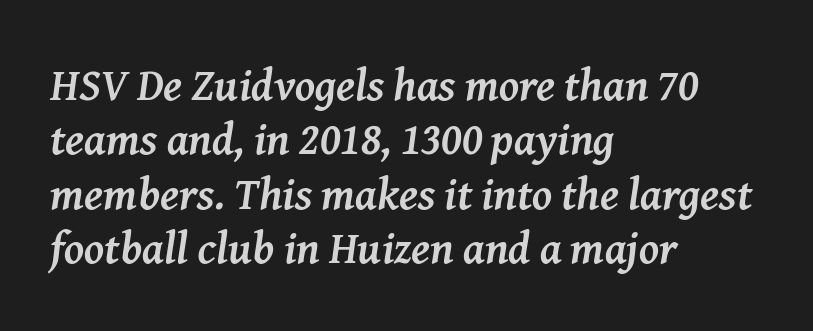
The image shows 45 px semibold serif type, italic (leaning right); set left-aligned, line spacing 1.21x, normal letter spacing, not underlined; medium stroke contrast and a medium x-height.
